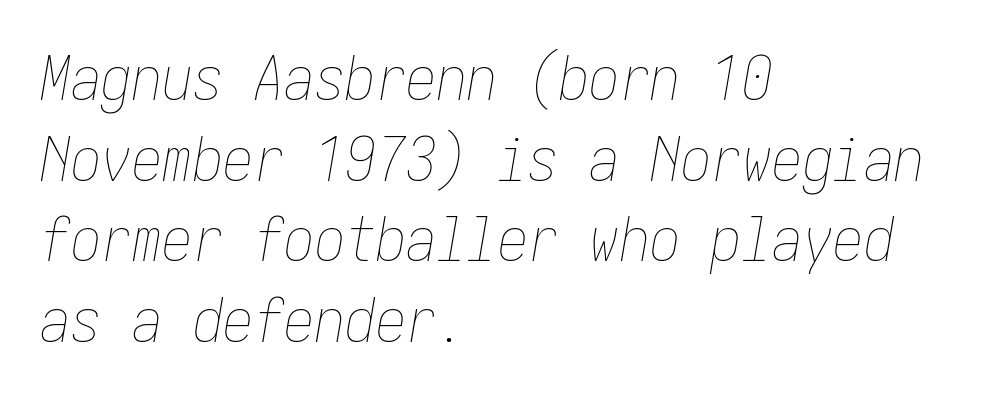
The image shows 61 px thin, condensed type, italic (leaning right); set left-aligned, normal line spacing (1.32x), normal letter spacing, not underlined; low stroke contrast and a medium x-height.
